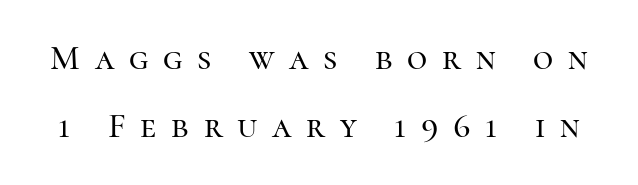
Q: Is the text italic (slanted)? A: No, it is upright.
Q: Is the typeface a serif or a sans-serif typeface? A: Serif.
Q: Is the text underlined? A: No.
Q: Is the spacing between letters normal or unusually wide? A: Unusually wide.
Q: Is the spacing between lines tight, normal or loose? A: Loose.
Q: Width (condensed, normal, or wide)? A: Normal.
Q: Stroke contrast? A: High.
Q: x-height? A: Medium.
Q: Monospaced? A: No.
